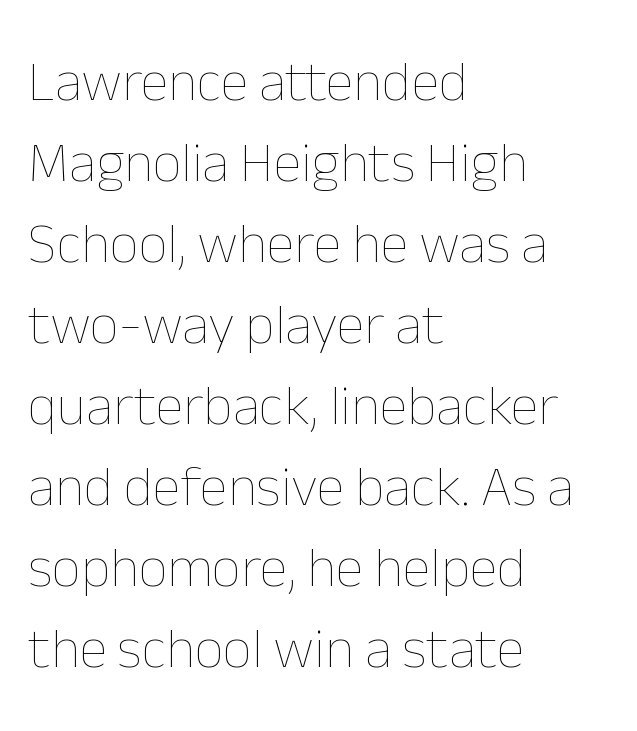
Here the designer chose a conventional face with non-uniform glyph widths. The typesetter chose a ragged-right arrangement here. The zone under the glyphs is completely vacant. The font's upright variant was chosen for this text. These lines keep a tight, regular rhythm from letter to letter.
